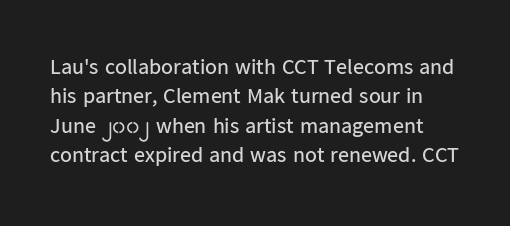
{"italic": "no", "bold": "no", "underline": "no", "line_spacing": "normal", "line_spacing_ratio": 1.33, "letter_spacing": "normal", "letter_spacing_em": 0.0, "glyph_px": 22}
